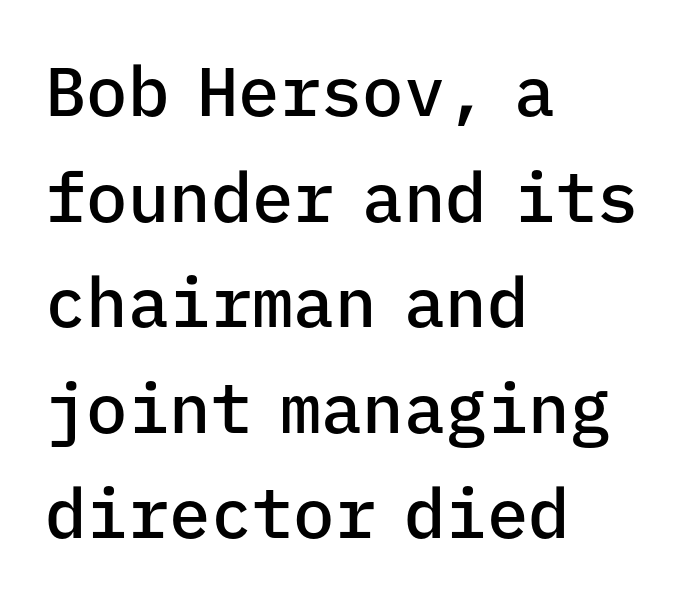
{"serif": "no", "italic": "no", "bold": "semi", "weight": "semibold", "width": "normal", "stroke_contrast": "low", "x_height": "medium", "monospaced": "yes", "underline": "no", "align": "left", "line_spacing": "normal", "line_spacing_ratio": 1.53, "letter_spacing": "normal", "letter_spacing_em": 0.0, "glyph_px": 69}
